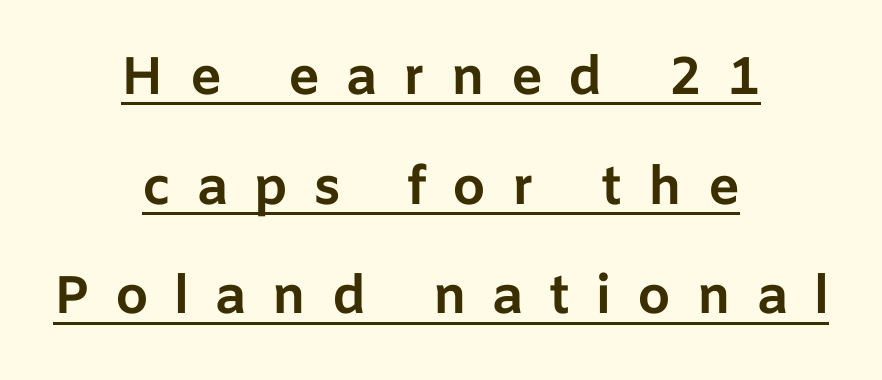
The image shows 53 px bold sans-serif type, upright; set centered, loose line spacing (2.07x), unusually wide letter spacing (+0.49 em), underlined; low stroke contrast and a medium x-height.
